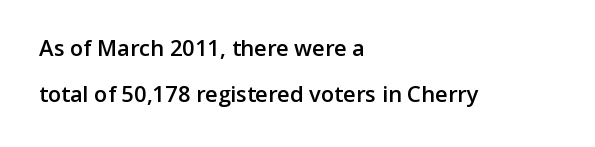
Q: Is the text bold? A: Semi-bold.
Q: Is the text italic (slanted)? A: No, it is upright.
Q: Is the text underlined? A: No.
Q: How is the paragraph aligned? A: Left-aligned.
Q: Is the spacing between letters normal or unusually wide? A: Normal.
Q: Is the spacing between lines tight, normal or loose? A: Loose.
